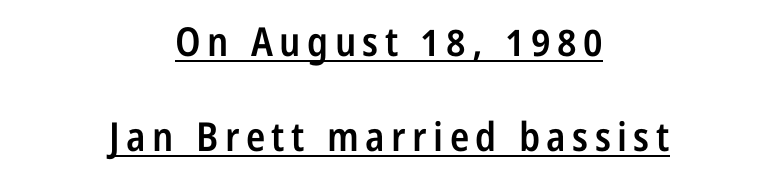
Baseline-to-baseline distance is far greater than the letter height. You can tell from the bare stems that sans-serif type was used. Has an underline been added? It has. Notice how the stems are strictly vertical — no italics here. Here the designer chose a conventional face with non-uniform glyph widths.
